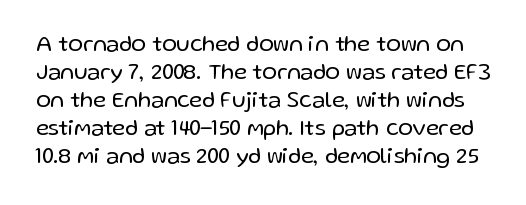
{"italic": "no", "bold": "no", "underline": "no", "line_spacing": "normal", "line_spacing_ratio": 1.27, "letter_spacing": "normal", "letter_spacing_em": 0.0, "glyph_px": 22}
